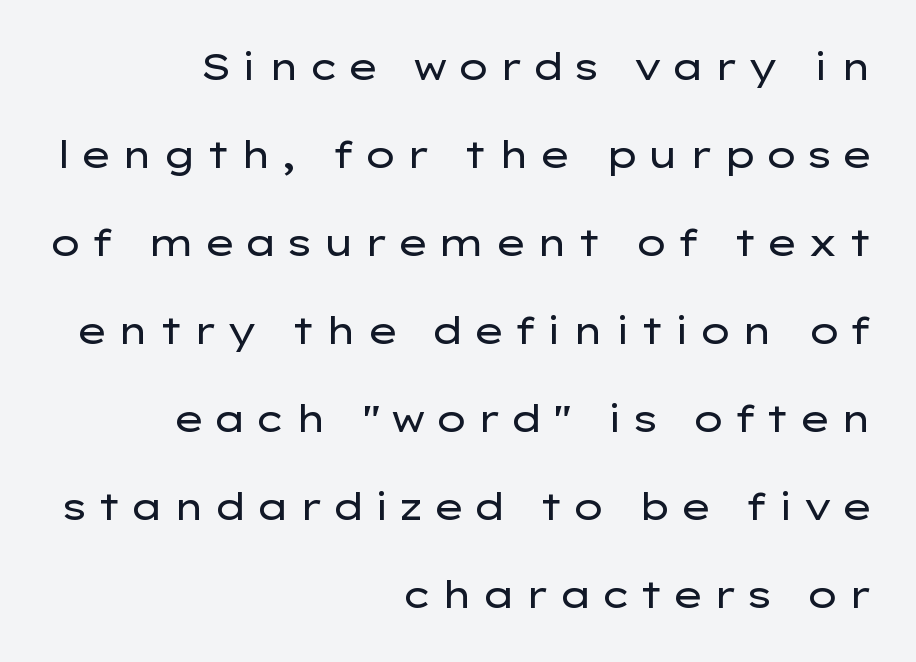
{"serif": "no", "italic": "no", "bold": "no", "weight": "regular", "width": "wide", "stroke_contrast": "low", "x_height": "medium", "monospaced": "no", "underline": "no", "align": "right", "line_spacing": "loose", "line_spacing_ratio": 2.38, "letter_spacing": "wide", "letter_spacing_em": 0.22, "glyph_px": 37}
